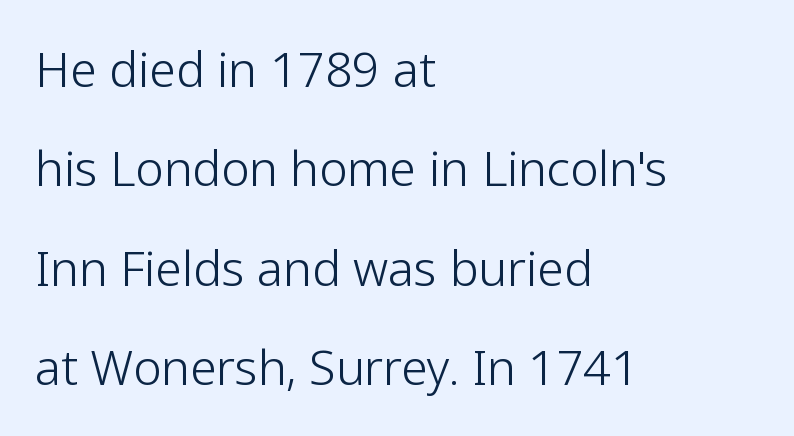
Leftover space on each line is placed entirely after the last word. No italicization has been applied; the sample stays upright. A light-to-regular cut is what we see here. Classification — sans serif. Short note: letters normally spaced. Varying glyph widths throughout — classic text-font behaviour.
